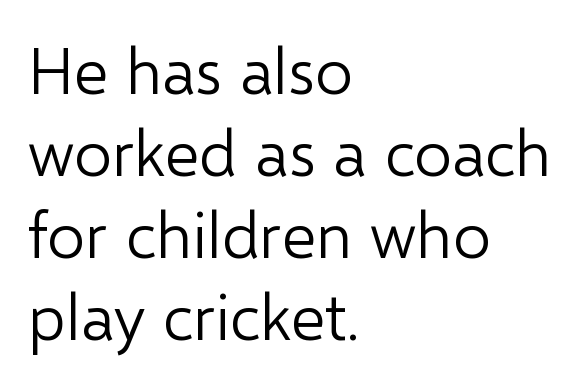
{"serif": "no", "italic": "no", "bold": "no", "weight": "light", "width": "normal", "stroke_contrast": "low", "x_height": "medium", "monospaced": "no", "underline": "no", "align": "left", "line_spacing_ratio": 1.24, "letter_spacing": "normal", "letter_spacing_em": 0.0, "glyph_px": 66}
